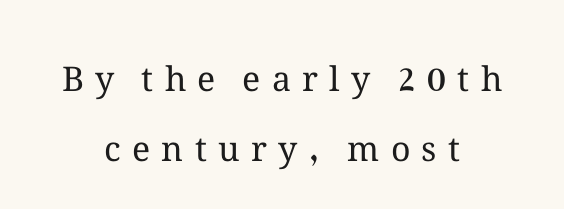
Q: Is the text bold? A: No.
Q: Is the text italic (slanted)? A: No, it is upright.
Q: Is the text underlined? A: No.
Q: How is the paragraph aligned? A: Centered.
Q: Is the spacing between letters normal or unusually wide? A: Unusually wide.
Q: Is the spacing between lines tight, normal or loose? A: Loose.
Q: Width (condensed, normal, or wide)? A: Normal.
Q: Stroke contrast? A: Medium.
Q: x-height? A: Medium.
Q: Monospaced? A: No.
